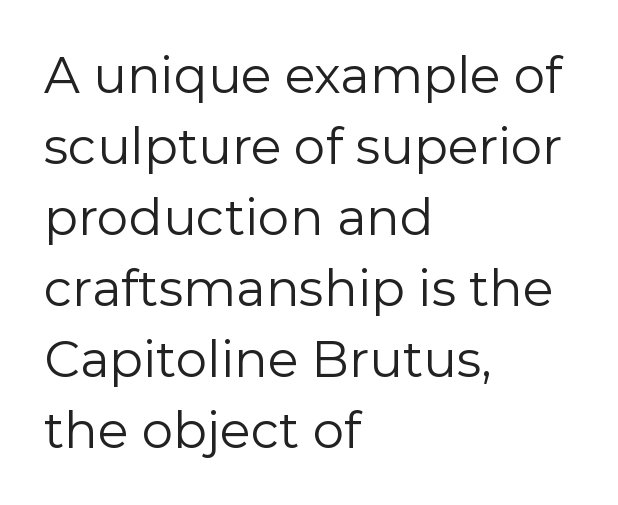
{"serif": "no", "italic": "no", "bold": "no", "weight": "regular", "width": "normal", "x_height": "medium", "monospaced": "no", "underline": "no", "align": "left", "line_spacing": "normal", "line_spacing_ratio": 1.42, "letter_spacing": "normal", "letter_spacing_em": 0.0, "glyph_px": 50}
